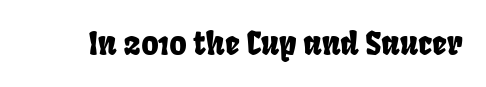
The space directly below the letters is spotless. Look at the tracking — it's just the regular setting, nothing added. Note the varied advance widths — an 'i' is clearly narrower than an 'm'. Is this a sans? Yes — the strokes have no serifs.
